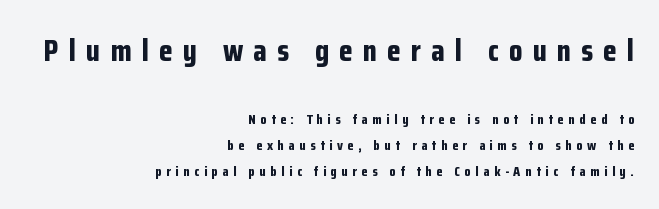
{"serif": "no", "italic": "no", "bold": "yes", "weight": "bold", "width": "condensed", "stroke_contrast": "low", "x_height": "medium", "monospaced": "no", "underline": "no", "align": "right", "line_spacing_ratio": 1.87, "letter_spacing": "wide", "letter_spacing_em": 0.33, "larger_block": "first", "size_ratio": 2.21, "glyph_px": 31}
